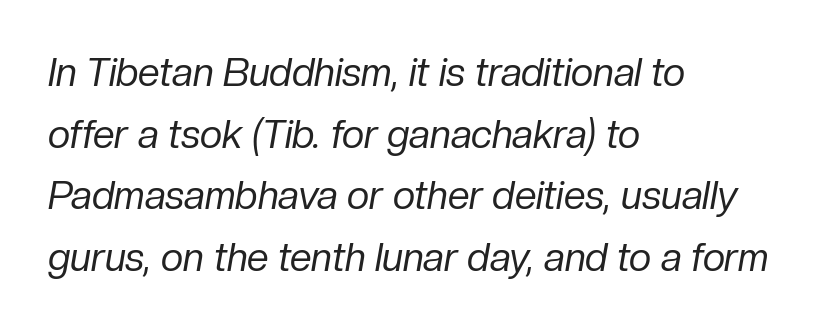
{"italic": "yes", "lean": "right", "slant_degrees": 10, "bold": "no", "weight": "regular", "width": "normal", "stroke_contrast": "low", "x_height": "medium", "monospaced": "no", "underline": "no", "align": "left", "line_spacing": "normal", "line_spacing_ratio": 1.58, "letter_spacing": "normal", "letter_spacing_em": 0.0, "glyph_px": 39}
